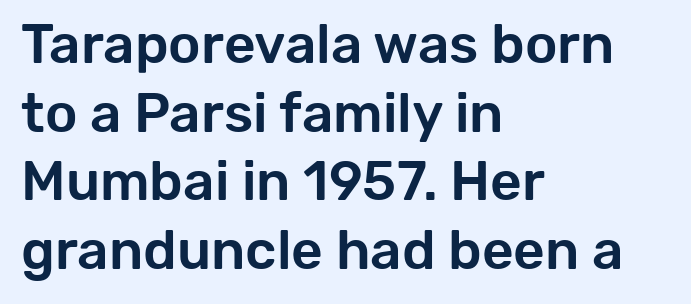
{"serif": "no", "italic": "no", "width": "normal", "stroke_contrast": "low", "x_height": "medium", "monospaced": "no", "underline": "no", "align": "left", "line_spacing": "normal", "line_spacing_ratio": 1.25, "letter_spacing": "normal", "letter_spacing_em": 0.0, "glyph_px": 55}
